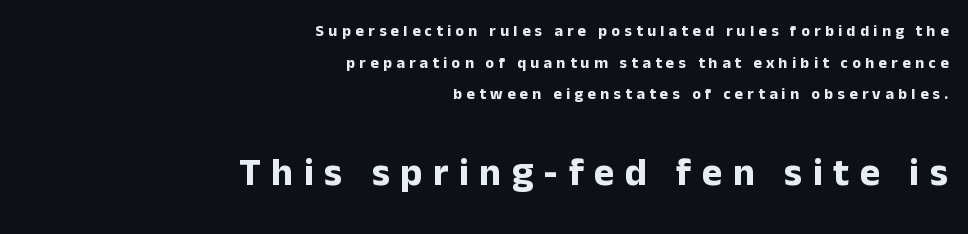
The image shows 39 px bold sans-serif type, upright; set right-aligned, loose line spacing (1.98x), unusually wide letter spacing (+0.27 em), not underlined; the second (bottom) block is 2.44x larger; low stroke contrast and a medium x-height.
